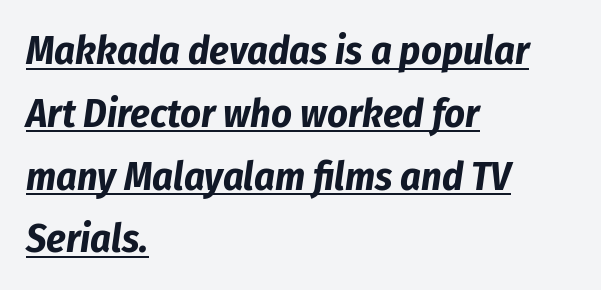
Q: Is the text bold? A: Yes.
Q: Is the text italic (slanted)? A: Yes, it leans right by about 8 degrees.
Q: Is the text underlined? A: Yes.
Q: How is the paragraph aligned? A: Left-aligned.
Q: Is the spacing between letters normal or unusually wide? A: Normal.
Q: Is the spacing between lines tight, normal or loose? A: Normal.
Q: Width (condensed, normal, or wide)? A: Condensed.
Q: Stroke contrast? A: Low.
Q: x-height? A: Medium.
Q: Monospaced? A: No.
